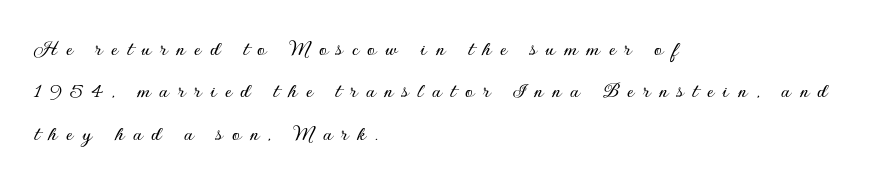
{"underline": "no", "align": "left", "line_spacing_ratio": 1.84, "letter_spacing": "wide", "letter_spacing_em": 0.38, "glyph_px": 23}
